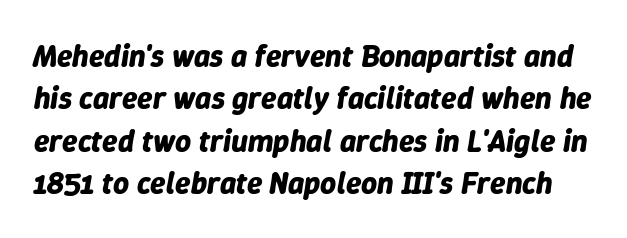
Q: Is the text bold? A: Yes.
Q: Is the text italic (slanted)? A: Yes, it leans right by about 9 degrees.
Q: Is the text underlined? A: No.
Q: Is the spacing between letters normal or unusually wide? A: Normal.
Q: Is the spacing between lines tight, normal or loose? A: Normal.
Q: Width (condensed, normal, or wide)? A: Normal.
Q: Stroke contrast? A: Low.
Q: x-height? A: Medium.
Q: Monospaced? A: No.
